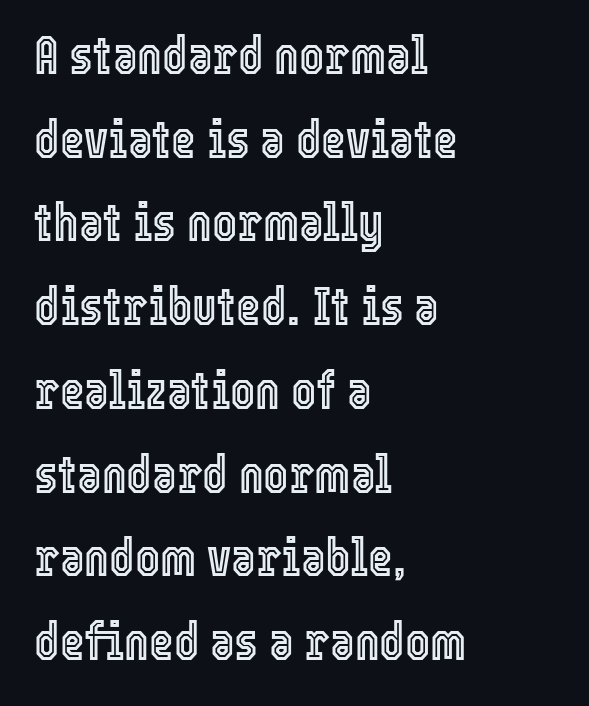
Short note: letters normally spaced. Beneath every word, the page is bare. Leading: standard. Casual observation: everything's shoved over to the left. Looks like regular typesetting: each glyph gets only the width it needs.
